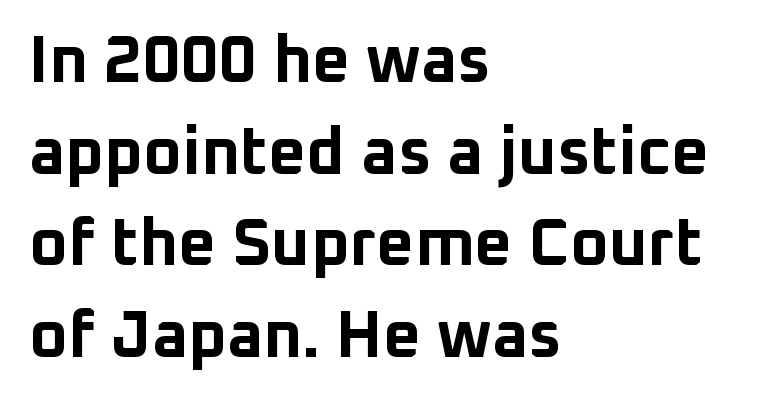
Q: Is the text bold? A: Yes.
Q: Is the text italic (slanted)? A: No, it is upright.
Q: Is the typeface a serif or a sans-serif typeface? A: Sans-serif.
Q: Is the text underlined? A: No.
Q: How is the paragraph aligned? A: Left-aligned.
Q: Is the spacing between letters normal or unusually wide? A: Normal.
Q: Is the spacing between lines tight, normal or loose? A: Normal.
Q: Width (condensed, normal, or wide)? A: Normal.
Q: Stroke contrast? A: Low.
Q: x-height? A: Medium.
Q: Monospaced? A: No.
